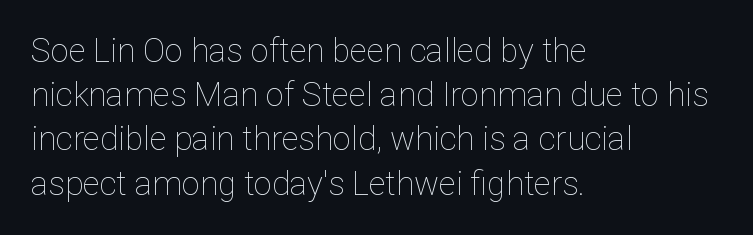
Q: Is the text bold? A: No.
Q: Is the text italic (slanted)? A: No, it is upright.
Q: Is the text underlined? A: No.
Q: How is the paragraph aligned? A: Left-aligned.
Q: Is the spacing between letters normal or unusually wide? A: Normal.
Q: Is the spacing between lines tight, normal or loose? A: Normal.
Q: Width (condensed, normal, or wide)? A: Normal.
Q: Stroke contrast? A: Low.
Q: x-height? A: Medium.
Q: Monospaced? A: No.
